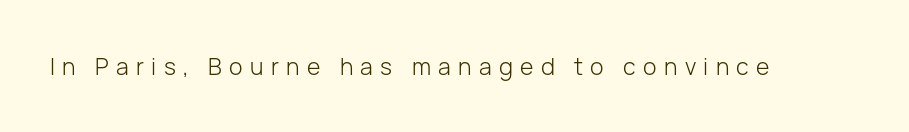
The letterforms sit at book weight or below. Letters rest on an invisible, unmarked baseline. You could only call the tracking loose — the letters float apart. Style check: upright.
